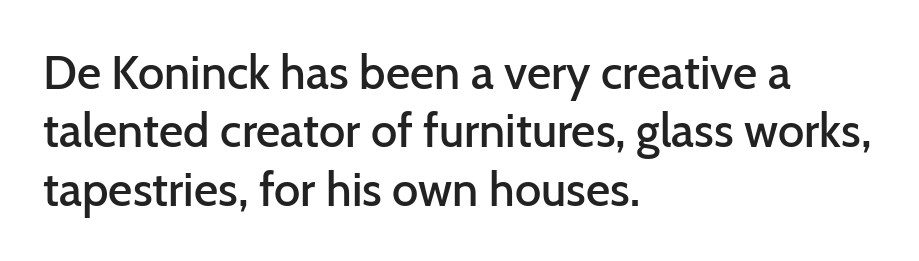
{"serif": "no", "italic": "no", "bold": "semi", "weight": "semibold", "width": "normal", "stroke_contrast": "low", "x_height": "medium", "monospaced": "no", "underline": "no", "align": "left", "line_spacing_ratio": 1.24, "letter_spacing": "normal", "letter_spacing_em": 0.0, "glyph_px": 47}
